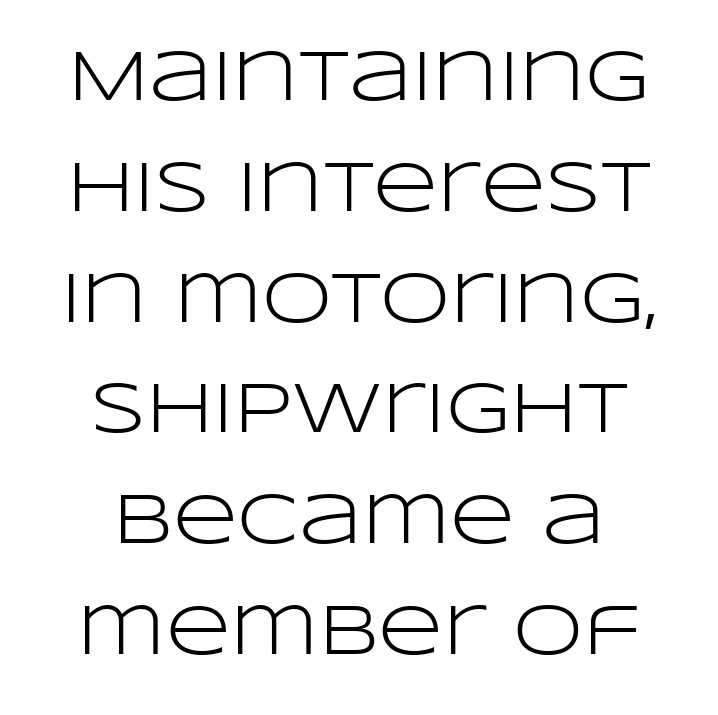
The block of text has a typical density, with ordinary space between rows. Tall strokes in this sample are plumb rather than angled. A typesetter would label this face a sans. Beneath every word, the page is bare. Weight: in the light-to-regular range.
